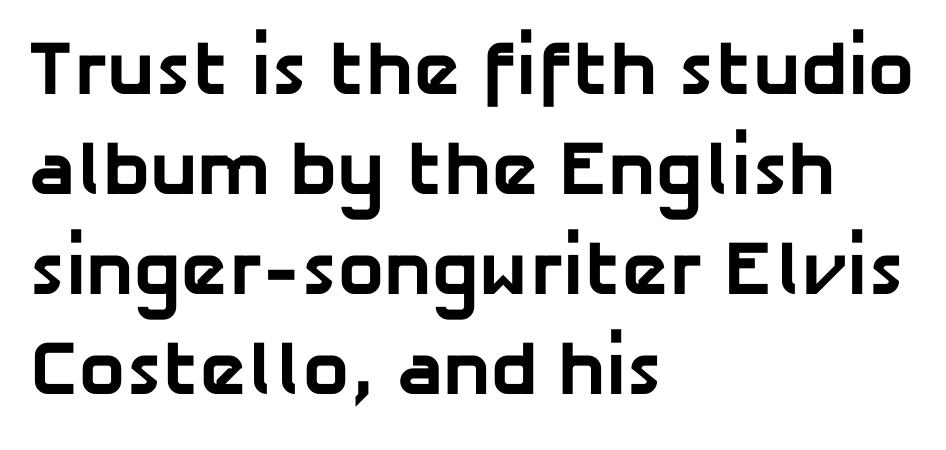
Q: Is the text bold? A: Yes.
Q: Is the typeface a serif or a sans-serif typeface? A: Sans-serif.
Q: Is the text underlined? A: No.
Q: How is the paragraph aligned? A: Left-aligned.
Q: Is the spacing between letters normal or unusually wide? A: Normal.
Q: Is the spacing between lines tight, normal or loose? A: Normal.
Q: Width (condensed, normal, or wide)? A: Normal.
Q: Stroke contrast? A: Low.
Q: x-height? A: Medium.
Q: Monospaced? A: No.
